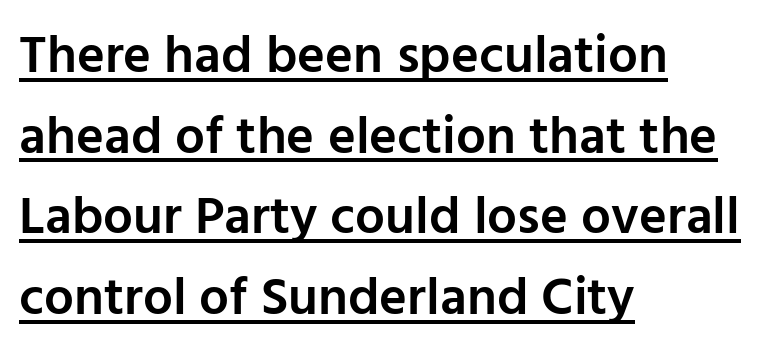
Q: Is the text bold? A: Semi-bold.
Q: Is the text italic (slanted)? A: No, it is upright.
Q: Is the typeface a serif or a sans-serif typeface? A: Sans-serif.
Q: Is the text underlined? A: Yes.
Q: How is the paragraph aligned? A: Left-aligned.
Q: Is the spacing between letters normal or unusually wide? A: Normal.
Q: Is the spacing between lines tight, normal or loose? A: Normal.
Q: Width (condensed, normal, or wide)? A: Normal.
Q: Stroke contrast? A: Low.
Q: x-height? A: Medium.
Q: Monospaced? A: No.
